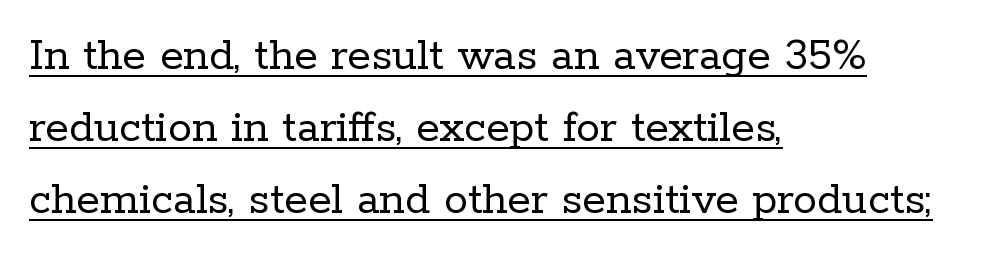
Q: Is the text bold? A: No.
Q: Is the text italic (slanted)? A: No, it is upright.
Q: Is the typeface a serif or a sans-serif typeface? A: Serif.
Q: Is the text underlined? A: Yes.
Q: How is the paragraph aligned? A: Left-aligned.
Q: Is the spacing between letters normal or unusually wide? A: Normal.
Q: Is the spacing between lines tight, normal or loose? A: Normal.
Q: Width (condensed, normal, or wide)? A: Normal.
Q: Stroke contrast? A: Low.
Q: x-height? A: Medium.
Q: Monospaced? A: No.
